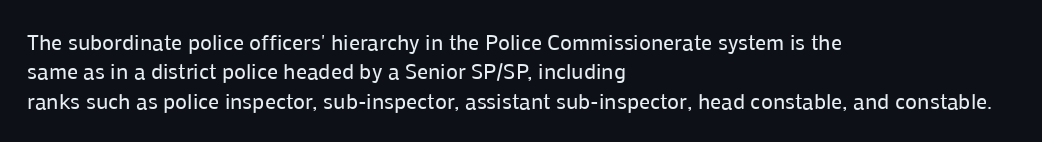
Q: Is the text bold? A: No.
Q: Is the text italic (slanted)? A: No, it is upright.
Q: Is the text underlined? A: No.
Q: How is the paragraph aligned? A: Left-aligned.
Q: Is the spacing between letters normal or unusually wide? A: Normal.
Q: Is the spacing between lines tight, normal or loose? A: Normal.
